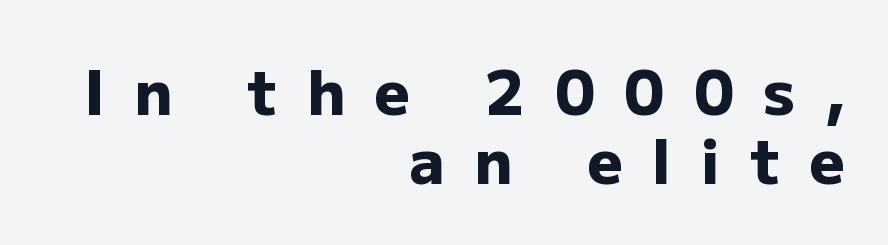
Q: Is the text bold? A: Yes.
Q: Is the text italic (slanted)? A: No, it is upright.
Q: Is the typeface a serif or a sans-serif typeface? A: Sans-serif.
Q: Is the text underlined? A: No.
Q: How is the paragraph aligned? A: Right-aligned.
Q: Is the spacing between letters normal or unusually wide? A: Unusually wide.
Q: Is the spacing between lines tight, normal or loose? A: Tight.
Q: Width (condensed, normal, or wide)? A: Normal.
Q: Stroke contrast? A: Low.
Q: x-height? A: Medium.
Q: Monospaced? A: No.
